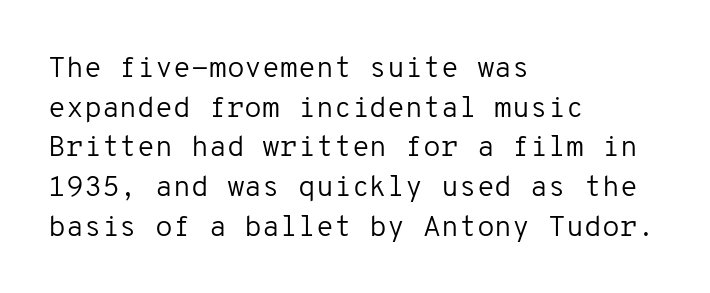
{"serif": "no", "italic": "no", "bold": "no", "weight": "regular", "width": "normal", "stroke_contrast": "low", "x_height": "medium", "monospaced": "yes", "underline": "no", "align": "left", "line_spacing": "normal", "line_spacing_ratio": 1.37, "letter_spacing": "normal", "letter_spacing_em": 0.0, "glyph_px": 29}
